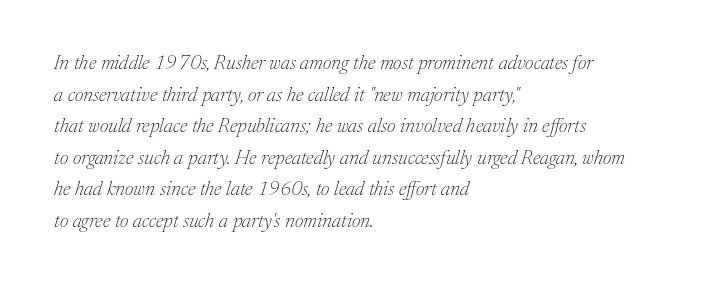
The image shows 20 px text type, italic (leaning right); set left-aligned, normal line spacing (1.58x), normal letter spacing, not underlined.
